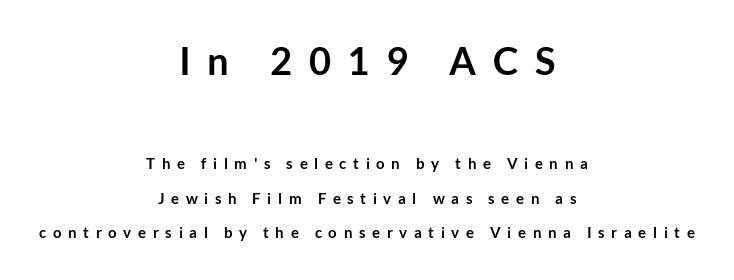
Q: Is the text bold? A: Yes.
Q: Is the text italic (slanted)? A: No, it is upright.
Q: Is the typeface a serif or a sans-serif typeface? A: Sans-serif.
Q: Is the text underlined? A: No.
Q: How is the paragraph aligned? A: Centered.
Q: Is the spacing between letters normal or unusually wide? A: Unusually wide.
Q: Is the spacing between lines tight, normal or loose? A: Loose.
Q: Which block of text is set in a larger size, the first (top) or the second (bottom)? A: The first (top) one.
Q: Width (condensed, normal, or wide)? A: Normal.
Q: Stroke contrast? A: Low.
Q: x-height? A: Medium.
Q: Monospaced? A: No.
